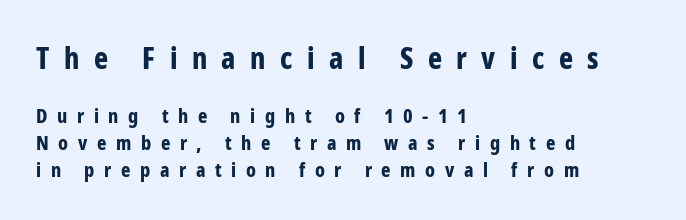
The image shows 30 px bold, condensed sans-serif type, upright; set left-aligned, normal line spacing (1.36x), unusually wide letter spacing (+0.48 em), not underlined; the first (top) block is 1.5x larger; low stroke contrast and a medium x-height.
